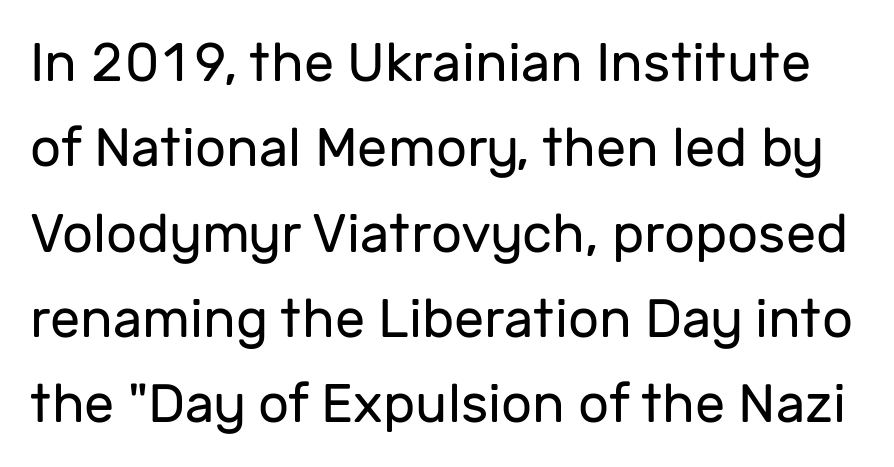
Examine the stroke ends and you'll find no serifs. The string is rendered with underlining switched off. The space between consecutive lines is moderate. The weight would be labelled regular, book, light, or lighter still.
